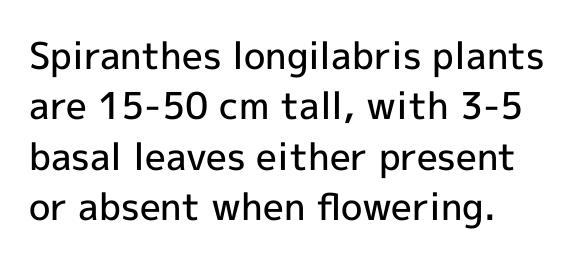
Q: Is the text bold? A: Semi-bold.
Q: Is the text italic (slanted)? A: No, it is upright.
Q: Is the typeface a serif or a sans-serif typeface? A: Sans-serif.
Q: Is the text underlined? A: No.
Q: How is the paragraph aligned? A: Left-aligned.
Q: Is the spacing between letters normal or unusually wide? A: Normal.
Q: Is the spacing between lines tight, normal or loose? A: Normal.
Q: Width (condensed, normal, or wide)? A: Normal.
Q: x-height? A: Medium.
Q: Monospaced? A: No.
